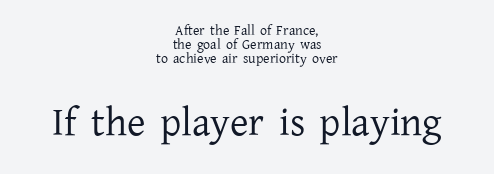
The image shows 40 px regular-weight serif type, upright; set centered, tight line spacing (1.01x), normal letter spacing, not underlined; the second (bottom) block is 2.86x larger; low stroke contrast and a medium x-height.
